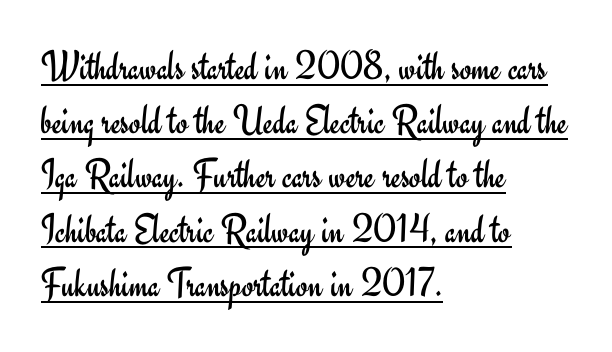
Q: Is the text bold? A: No.
Q: Is the text italic (slanted)? A: Yes.
Q: Is the typeface a serif or a sans-serif typeface? A: Sans-serif.
Q: Is the text underlined? A: Yes.
Q: How is the paragraph aligned? A: Left-aligned.
Q: Is the spacing between letters normal or unusually wide? A: Normal.
Q: Is the spacing between lines tight, normal or loose? A: Normal.
Q: Width (condensed, normal, or wide)? A: Normal.
Q: Stroke contrast? A: Low.
Q: x-height? A: Small.
Q: Monospaced? A: No.
